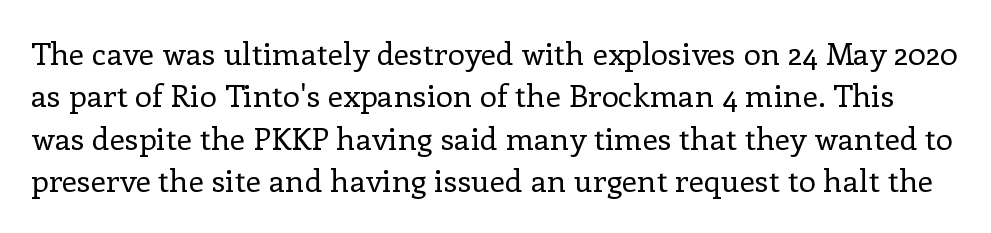
Q: Is the text bold? A: No.
Q: Is the text italic (slanted)? A: No, it is upright.
Q: Is the typeface a serif or a sans-serif typeface? A: Serif.
Q: Is the text underlined? A: No.
Q: Is the spacing between letters normal or unusually wide? A: Normal.
Q: Is the spacing between lines tight, normal or loose? A: Normal.
Q: Width (condensed, normal, or wide)? A: Normal.
Q: Stroke contrast? A: Low.
Q: x-height? A: Medium.
Q: Monospaced? A: No.
